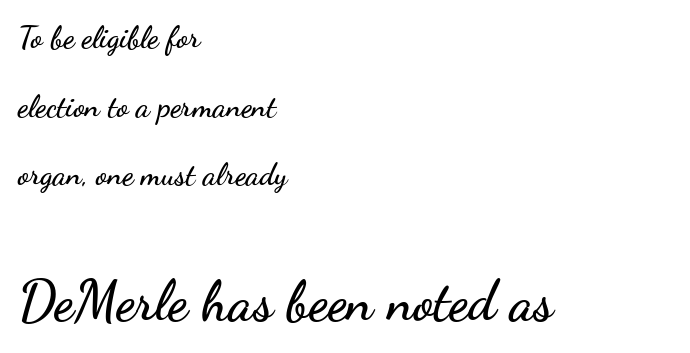
Q: Is the text italic (slanted)? A: Yes.
Q: Is the typeface a serif or a sans-serif typeface? A: Sans-serif.
Q: Is the text underlined? A: No.
Q: How is the paragraph aligned? A: Left-aligned.
Q: Is the spacing between letters normal or unusually wide? A: Normal.
Q: Is the spacing between lines tight, normal or loose? A: Loose.
Q: Which block of text is set in a larger size, the first (top) or the second (bottom)? A: The second (bottom) one.
Q: Width (condensed, normal, or wide)? A: Wide.
Q: Stroke contrast? A: Low.
Q: x-height? A: Small.
Q: Monospaced? A: No.
